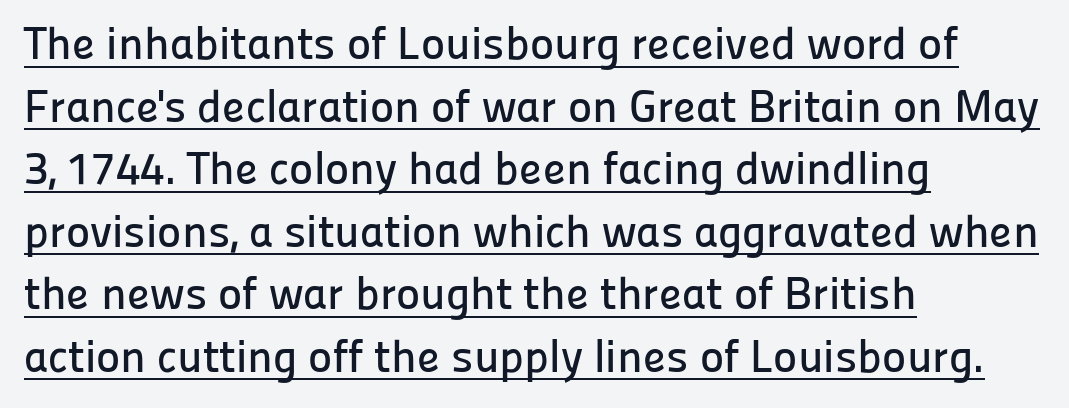
{"serif": "no", "italic": "no", "width": "normal", "stroke_contrast": "low", "x_height": "medium", "monospaced": "no", "underline": "yes", "align": "left", "line_spacing": "normal", "line_spacing_ratio": 1.36, "letter_spacing": "normal", "letter_spacing_em": 0.0, "glyph_px": 46}
